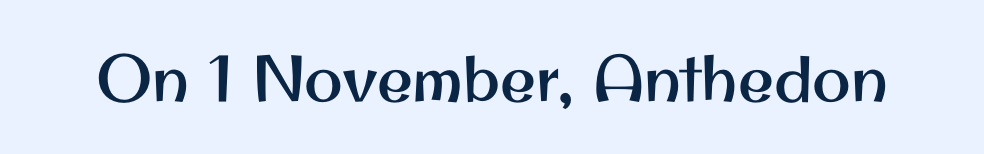
{"serif": "no", "italic": "no", "width": "normal", "stroke_contrast": "medium", "x_height": "small", "monospaced": "no", "underline": "no", "letter_spacing": "normal", "letter_spacing_em": 0.0, "glyph_px": 65}
